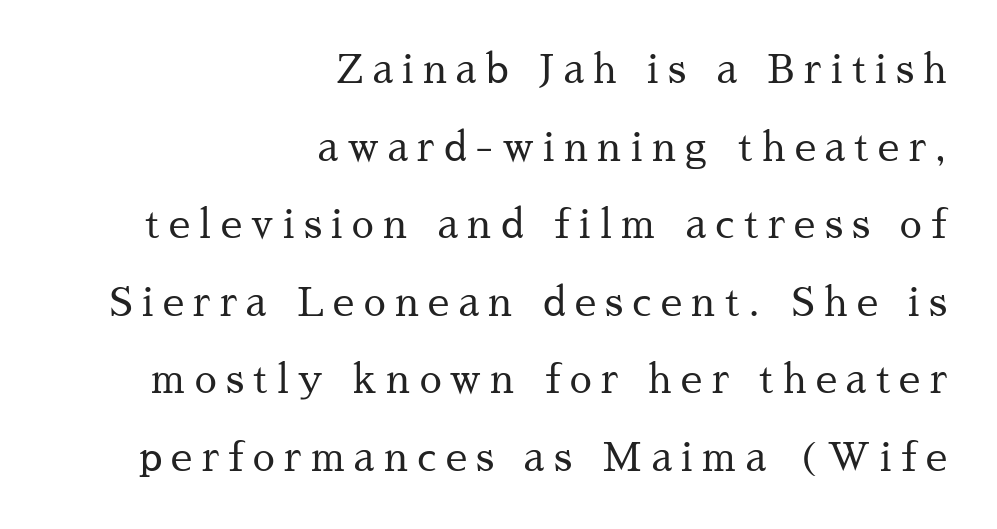
Leftover space on each line is placed entirely before the opening word. Looks like regular typesetting: each glyph gets only the width it needs. Think standard paragraph weight, or any step lighter than that. Only glyphs here, with clear space below each row. Examine the stroke ends and you'll spot serifs.
